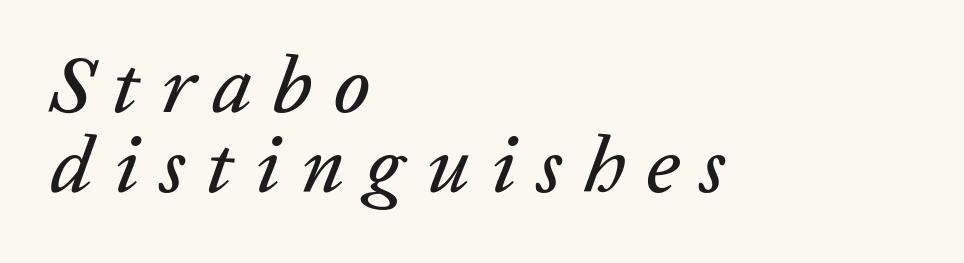
The image shows 80 px text type, italic (leaning right); set left-aligned, tight line spacing (1.0x), unusually wide letter spacing (+0.26 em), not underlined; low stroke contrast and a medium x-height.
